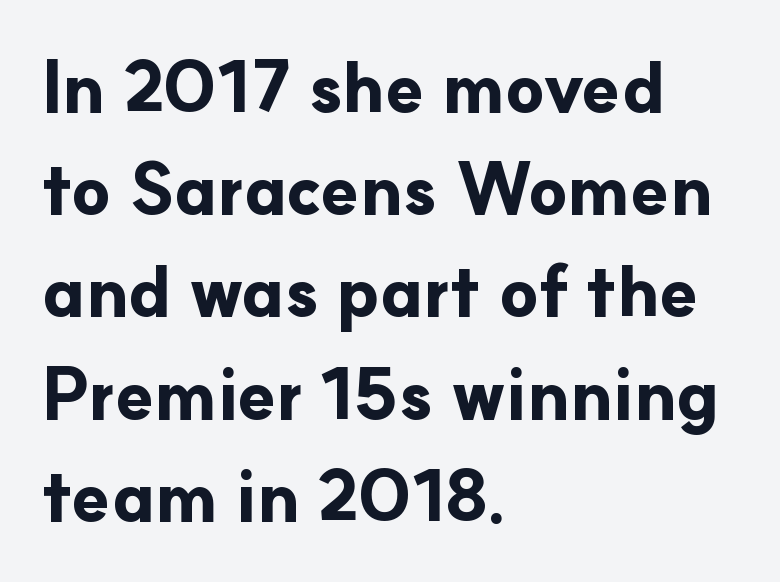
Q: Is the text bold? A: Yes.
Q: Is the text italic (slanted)? A: No, it is upright.
Q: Is the typeface a serif or a sans-serif typeface? A: Sans-serif.
Q: Is the text underlined? A: No.
Q: How is the paragraph aligned? A: Left-aligned.
Q: Is the spacing between letters normal or unusually wide? A: Normal.
Q: Is the spacing between lines tight, normal or loose? A: Normal.
Q: Width (condensed, normal, or wide)? A: Normal.
Q: Stroke contrast? A: Low.
Q: x-height? A: Small.
Q: Monospaced? A: No.
